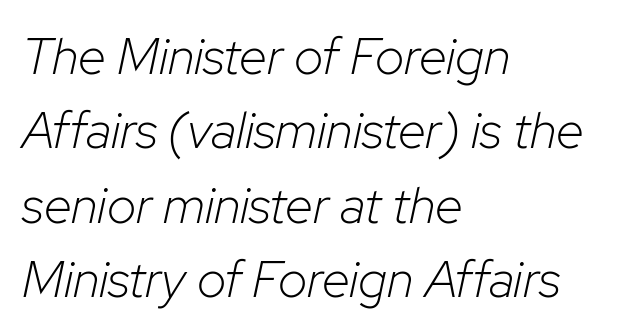
Is the block centered? No — it sits flush against the left margin. Tracking value appears to be zero — textbook default spacing. Yep, that's italic — everything's leaning. Underlining? Definitely not there.
